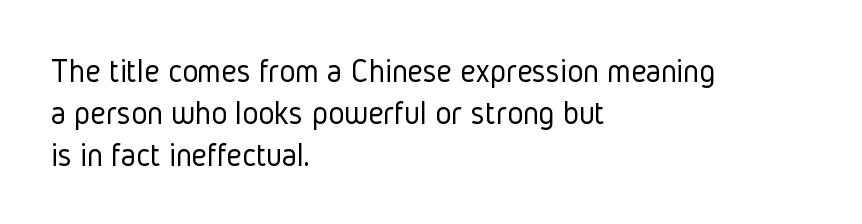
{"serif": "no", "italic": "no", "bold": "no", "weight": "light", "width": "condensed", "stroke_contrast": "low", "x_height": "medium", "monospaced": "no", "underline": "no", "align": "left", "line_spacing_ratio": 1.23, "letter_spacing": "normal", "letter_spacing_em": 0.0, "glyph_px": 34}
